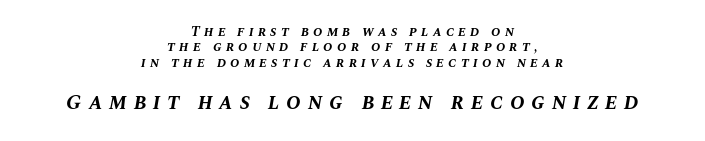
The image shows 22 px bold type, italic (leaning right); set centered, tight line spacing (1.1x), unusually wide letter spacing (+0.3 em), not underlined; the second (bottom) block is 1.57x larger.
